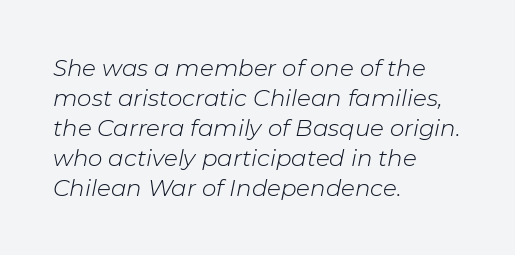
Q: Is the text bold? A: No.
Q: Is the text italic (slanted)? A: Yes, it leans right by about 11 degrees.
Q: Is the text underlined? A: No.
Q: How is the paragraph aligned? A: Left-aligned.
Q: Is the spacing between letters normal or unusually wide? A: Normal.
Q: Is the spacing between lines tight, normal or loose? A: Normal.
